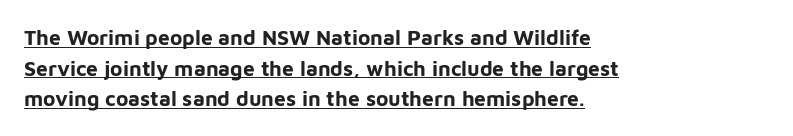
{"italic": "no", "bold": "yes", "underline": "yes", "align": "left", "line_spacing": "normal", "line_spacing_ratio": 1.46, "letter_spacing": "normal", "letter_spacing_em": 0.0, "glyph_px": 21}
